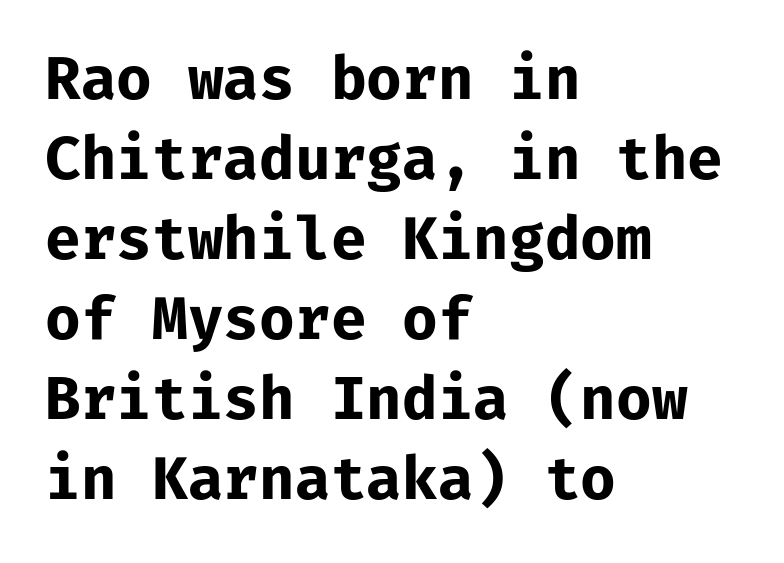
The image shows 58 px bold sans-serif type, upright, monospaced; set left-aligned, normal line spacing (1.38x), normal letter spacing, not underlined; low stroke contrast and a medium x-height.
